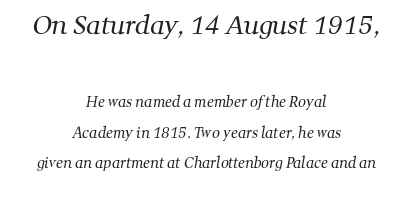
Q: Is the text bold? A: No.
Q: Is the text underlined? A: No.
Q: How is the paragraph aligned? A: Centered.
Q: Is the spacing between letters normal or unusually wide? A: Normal.
Q: Is the spacing between lines tight, normal or loose? A: Loose.
Q: Which block of text is set in a larger size, the first (top) or the second (bottom)? A: The first (top) one.
